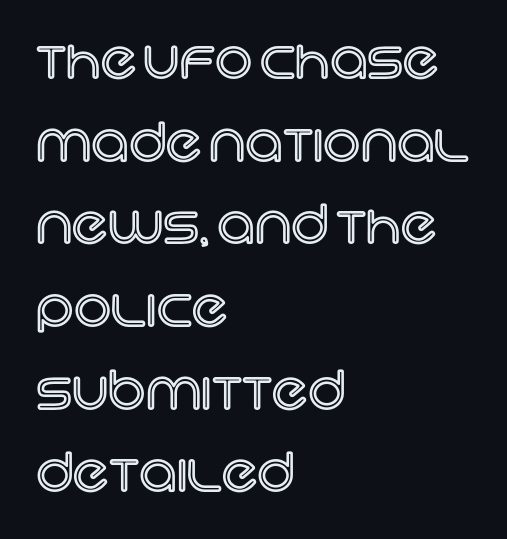
The string is rendered with underlining switched off. Between one letter and the next there's only the usual sliver of space. Italic: no, the glyphs are upright roman. Typeset ragged right — the left edge is the straight one. Varying glyph widths throughout — classic text-font behaviour.
